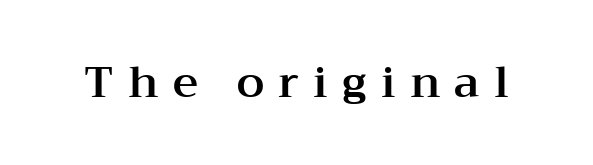
Q: Is the text italic (slanted)? A: No, it is upright.
Q: Is the typeface a serif or a sans-serif typeface? A: Serif.
Q: Is the text underlined? A: No.
Q: Is the spacing between letters normal or unusually wide? A: Unusually wide.
Q: Width (condensed, normal, or wide)? A: Wide.
Q: Stroke contrast? A: Medium.
Q: x-height? A: Medium.
Q: Monospaced? A: No.
